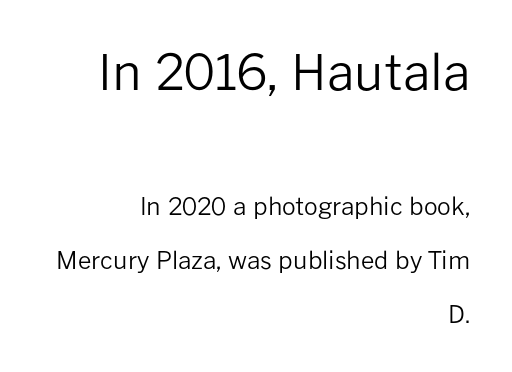
Q: Is the text bold? A: No.
Q: Is the text italic (slanted)? A: No, it is upright.
Q: Is the typeface a serif or a sans-serif typeface? A: Sans-serif.
Q: Is the text underlined? A: No.
Q: How is the paragraph aligned? A: Right-aligned.
Q: Is the spacing between letters normal or unusually wide? A: Normal.
Q: Is the spacing between lines tight, normal or loose? A: Loose.
Q: Which block of text is set in a larger size, the first (top) or the second (bottom)? A: The first (top) one.
Q: Width (condensed, normal, or wide)? A: Normal.
Q: Stroke contrast? A: Low.
Q: x-height? A: Medium.
Q: Monospaced? A: No.
